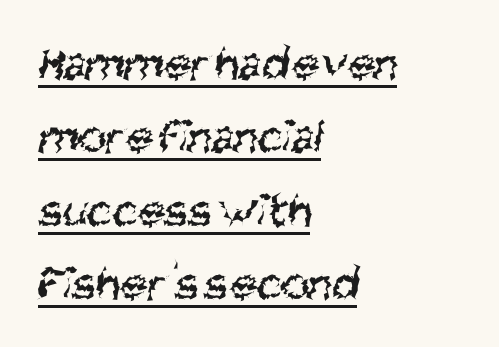
Line beginnings align vertically; line endings do not. These lines are composed in type without serifs. Stroke mass is kept to a normal reading level or below. Underline: present. Vertical spacing — default. The horizontal fit of the characters is conventional and even.
